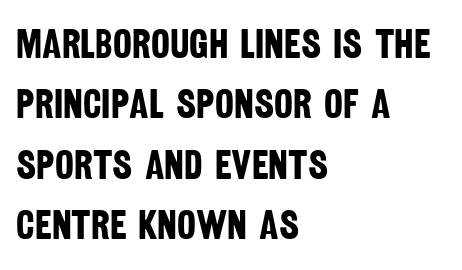
{"serif": "no", "bold": "yes", "weight": "bold", "width": "condensed", "stroke_contrast": "low", "x_height": "large", "monospaced": "no", "underline": "no", "align": "left", "line_spacing": "normal", "line_spacing_ratio": 1.51, "letter_spacing": "normal", "letter_spacing_em": 0.0, "glyph_px": 40}
